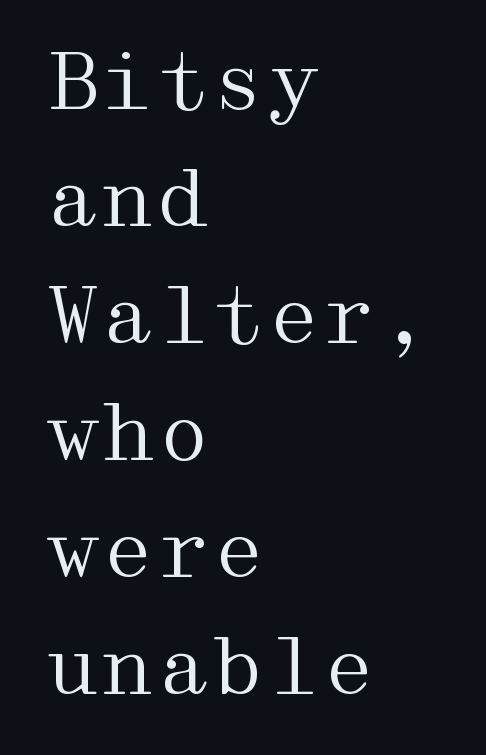
Q: Is the text bold? A: No.
Q: Is the text italic (slanted)? A: No, it is upright.
Q: Is the typeface a serif or a sans-serif typeface? A: Serif.
Q: Is the text underlined? A: No.
Q: How is the paragraph aligned? A: Left-aligned.
Q: Is the spacing between letters normal or unusually wide? A: Normal.
Q: Is the spacing between lines tight, normal or loose? A: Normal.
Q: Width (condensed, normal, or wide)? A: Wide.
Q: Stroke contrast? A: Medium.
Q: x-height? A: Medium.
